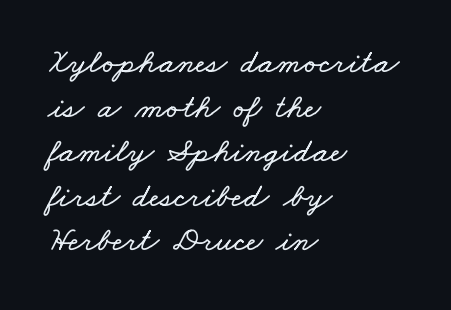
The gaps between neighbouring characters are ordinary and unremarkable. Line beginnings align vertically; line endings do not. Interline gaps are of average width in this sample. Varying glyph widths throughout — classic text-font behaviour. The space directly below the letters is spotless.
